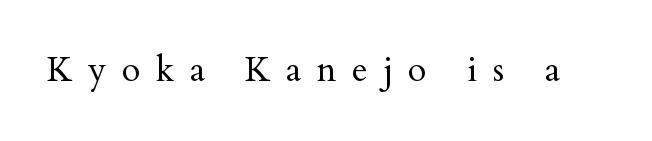
{"serif": "yes", "italic": "no", "bold": "no", "weight": "regular", "width": "normal", "stroke_contrast": "medium", "x_height": "small", "monospaced": "no", "underline": "no", "letter_spacing": "wide", "letter_spacing_em": 0.46, "glyph_px": 34}
